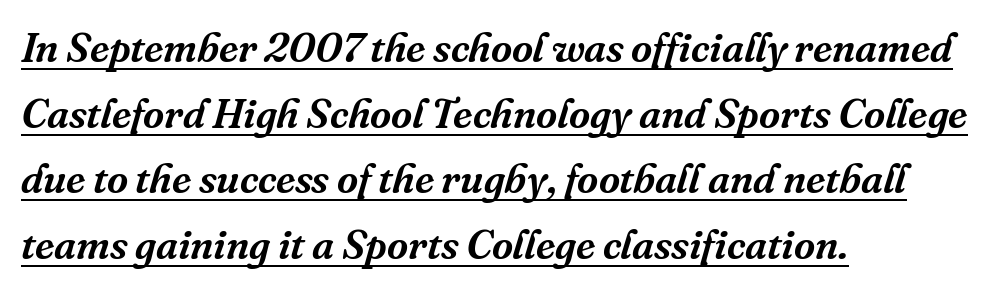
{"serif": "yes", "italic": "yes", "lean": "right", "slant_degrees": 16, "width": "normal", "stroke_contrast": "medium", "x_height": "medium", "monospaced": "no", "underline": "yes", "align": "left", "line_spacing": "normal", "line_spacing_ratio": 1.6, "letter_spacing": "normal", "letter_spacing_em": 0.0, "glyph_px": 41}
